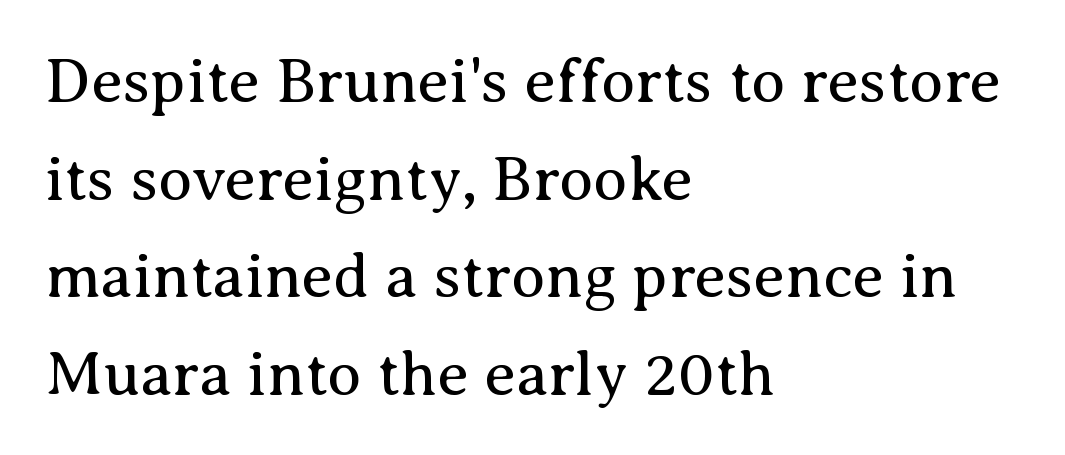
Q: Is the text bold? A: No.
Q: Is the text italic (slanted)? A: No, it is upright.
Q: Is the typeface a serif or a sans-serif typeface? A: Serif.
Q: Is the text underlined? A: No.
Q: How is the paragraph aligned? A: Left-aligned.
Q: Is the spacing between letters normal or unusually wide? A: Normal.
Q: Is the spacing between lines tight, normal or loose? A: Normal.
Q: Width (condensed, normal, or wide)? A: Normal.
Q: Stroke contrast? A: Medium.
Q: x-height? A: Medium.
Q: Monospaced? A: No.
